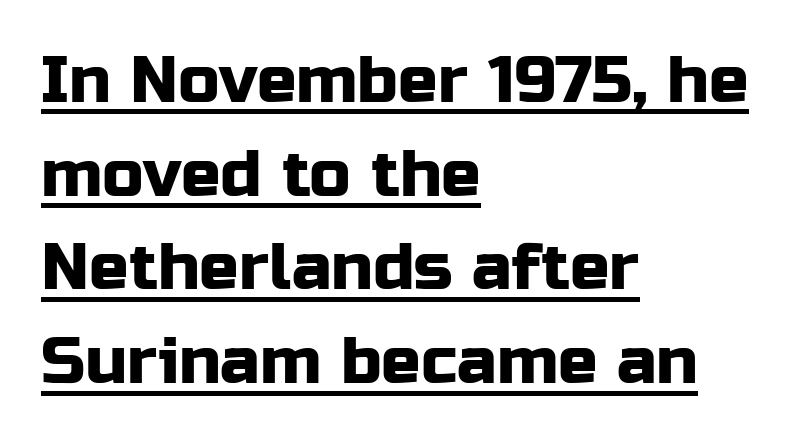
Q: Is the text italic (slanted)? A: No, it is upright.
Q: Is the typeface a serif or a sans-serif typeface? A: Sans-serif.
Q: Is the text underlined? A: Yes.
Q: How is the paragraph aligned? A: Left-aligned.
Q: Is the spacing between letters normal or unusually wide? A: Normal.
Q: Is the spacing between lines tight, normal or loose? A: Normal.
Q: Width (condensed, normal, or wide)? A: Normal.
Q: Stroke contrast? A: Low.
Q: x-height? A: Medium.
Q: Monospaced? A: No.
